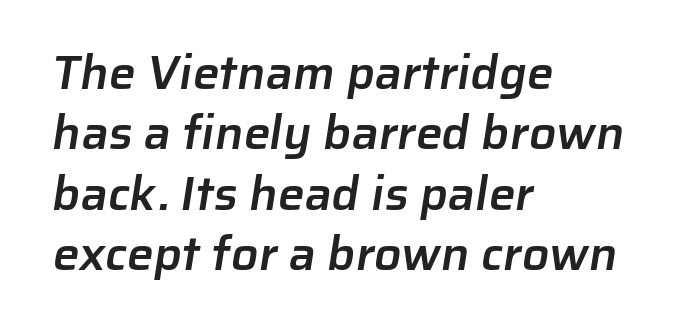
Inter-character spacing is left at the font's built-in metrics. Has an underline been added? It has not. Emphasis by weight is partial: semibold. This sample has the flowing, uneven cadence of proportional lettering.
